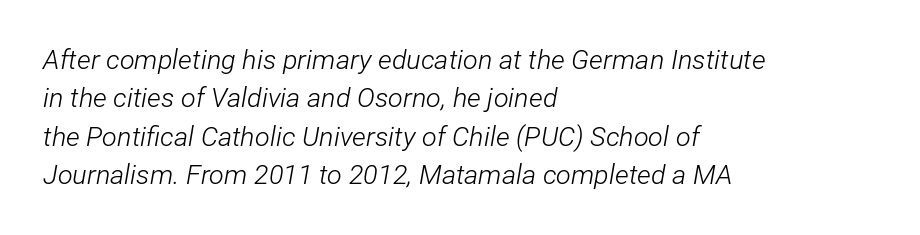
Q: Is the text bold? A: No.
Q: Is the text italic (slanted)? A: Yes, it leans right by about 12 degrees.
Q: Is the text underlined? A: No.
Q: How is the paragraph aligned? A: Left-aligned.
Q: Is the spacing between letters normal or unusually wide? A: Normal.
Q: Is the spacing between lines tight, normal or loose? A: Normal.
